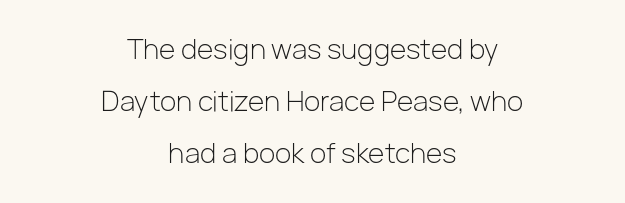
{"italic": "no", "bold": "no", "underline": "no", "align": "center", "line_spacing": "loose", "line_spacing_ratio": 1.93, "letter_spacing": "normal", "letter_spacing_em": 0.0, "glyph_px": 27}
